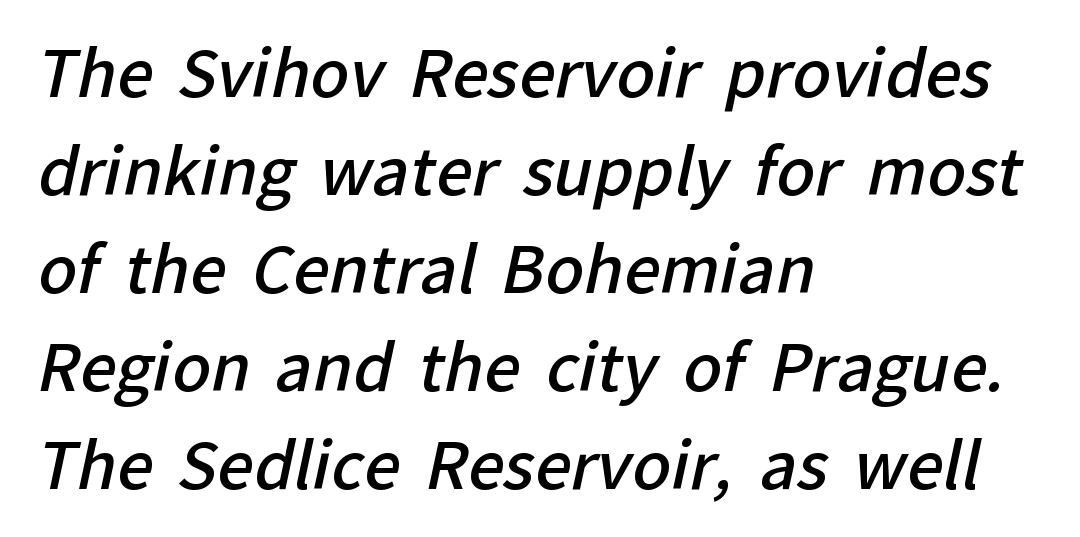
Type without underlining. The face used here is a semibold: visibly heavier than regular, lighter than bold. One glance says typical: line gaps are just what's usual. These lines are rendered in a variable-pitch font. Typographically, this falls in the sans-serif category. Does the copy run flush right? No — it runs flush left.
